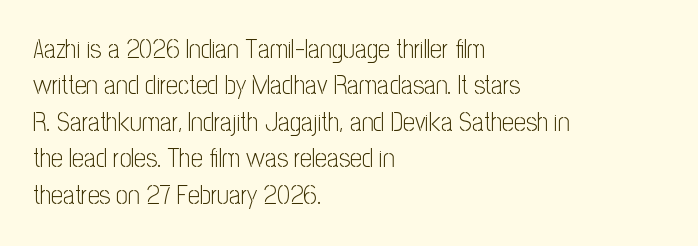
Short and long lines alike share a common starting point at left. The typeface has the unassuming heft of standard copy or less. Is the letter spacing exaggerated? No — it looks like the ordinary default. Has an underline been added? It has not. Posture: vertical.
